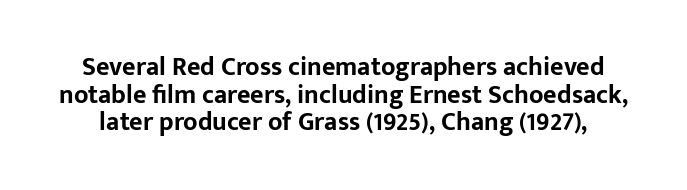
The image shows 26 px bold type, upright; set tight line spacing (1.06x), normal letter spacing, not underlined.
